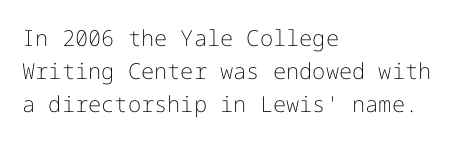
Tall strokes in this sample are plumb rather than angled. Weight: regular or lighter. Tracking value appears to be zero — textbook default spacing. The passage shown stacks its lines at a standard gap. The lines in this sample share a left origin and differ only in where they stop. Anything drawn beneath the words? Only blank space.
